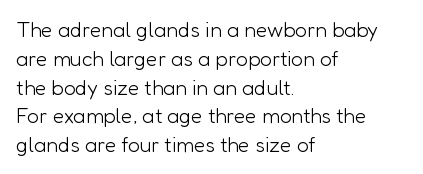
{"italic": "no", "bold": "no", "underline": "no", "align": "left", "line_spacing": "normal", "line_spacing_ratio": 1.37, "letter_spacing": "normal", "letter_spacing_em": 0.0, "glyph_px": 21}
